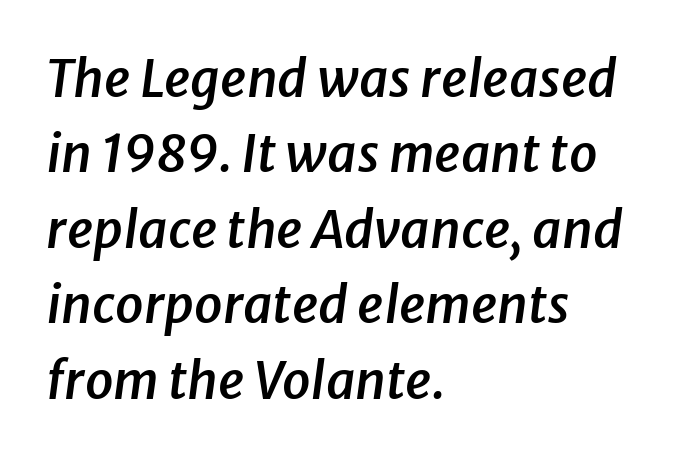
No extra tracking has been applied to these lines. Designer's note — italics engaged. The rendering uses natural spacing where letterforms have individual widths. Words float on clear page, feet unadorned. This sample keeps an unexceptional amount of space between lines. The setting favours the left margin, as ordinary paragraphs usually do.
